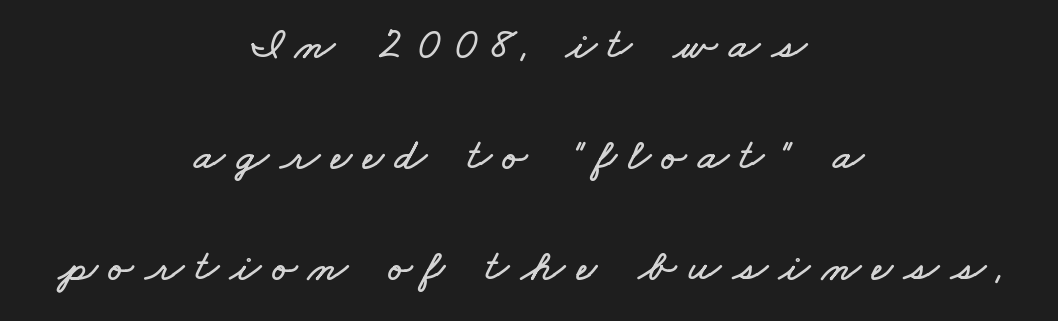
{"width": "wide", "stroke_contrast": "low", "x_height": "small", "monospaced": "no", "underline": "no", "align": "center", "line_spacing": "loose", "line_spacing_ratio": 2.47, "letter_spacing": "wide", "letter_spacing_em": 0.26, "glyph_px": 45}
